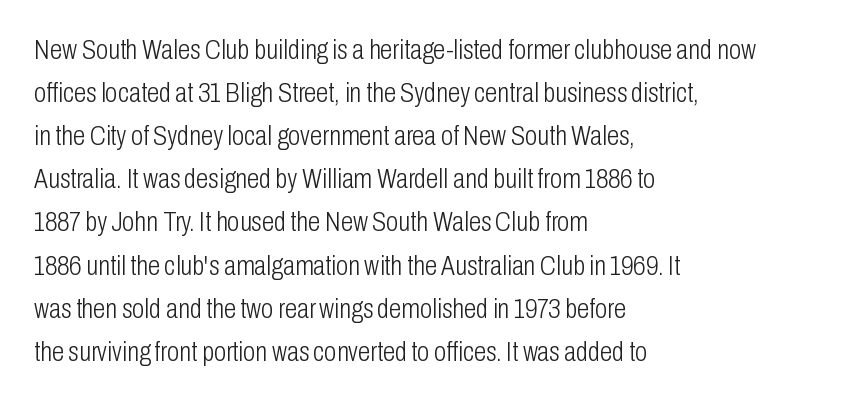
{"serif": "no", "italic": "no", "bold": "no", "weight": "light", "width": "condensed", "stroke_contrast": "low", "x_height": "medium", "monospaced": "no", "underline": "no", "align": "left", "line_spacing": "normal", "line_spacing_ratio": 1.54, "letter_spacing": "normal", "letter_spacing_em": 0.0, "glyph_px": 28}
